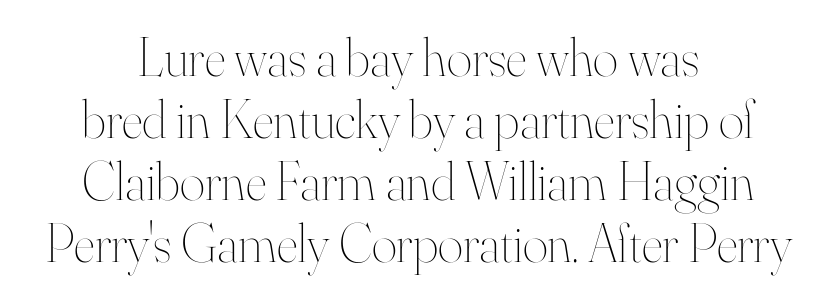
The image shows 54 px thin type, upright; set centered, tight line spacing (1.15x), normal letter spacing, not underlined; high stroke contrast and a small x-height.
